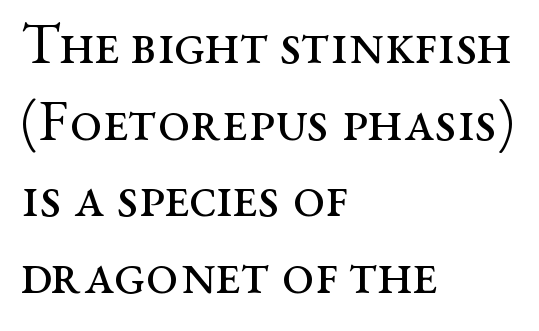
Q: Is the text bold? A: No.
Q: Is the text italic (slanted)? A: No, it is upright.
Q: Is the typeface a serif or a sans-serif typeface? A: Serif.
Q: Is the text underlined? A: No.
Q: How is the paragraph aligned? A: Left-aligned.
Q: Is the spacing between letters normal or unusually wide? A: Normal.
Q: Is the spacing between lines tight, normal or loose? A: Normal.
Q: Width (condensed, normal, or wide)? A: Wide.
Q: Stroke contrast? A: Medium.
Q: x-height? A: Medium.
Q: Monospaced? A: No.
